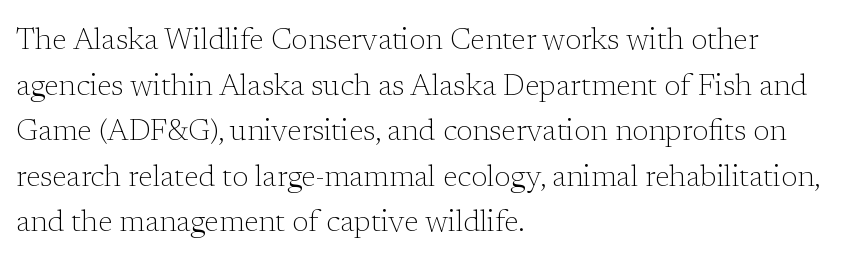
Q: Is the text bold? A: No.
Q: Is the text italic (slanted)? A: No, it is upright.
Q: Is the typeface a serif or a sans-serif typeface? A: Serif.
Q: Is the text underlined? A: No.
Q: How is the paragraph aligned? A: Left-aligned.
Q: Is the spacing between letters normal or unusually wide? A: Normal.
Q: Is the spacing between lines tight, normal or loose? A: Normal.
Q: Width (condensed, normal, or wide)? A: Normal.
Q: Stroke contrast? A: Low.
Q: x-height? A: Medium.
Q: Monospaced? A: No.
